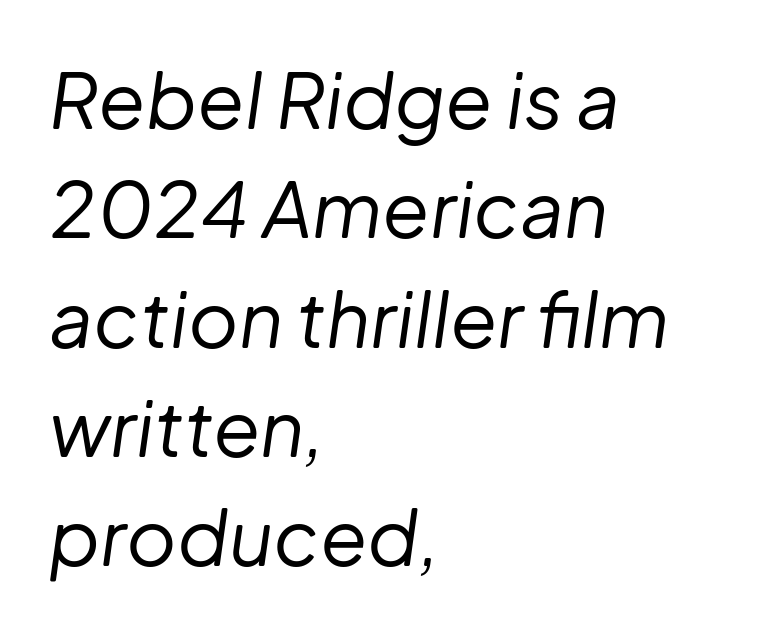
The image shows 77 px regular-weight type, italic (leaning right); set left-aligned, normal line spacing (1.42x), normal letter spacing, not underlined; low stroke contrast and a medium x-height.
